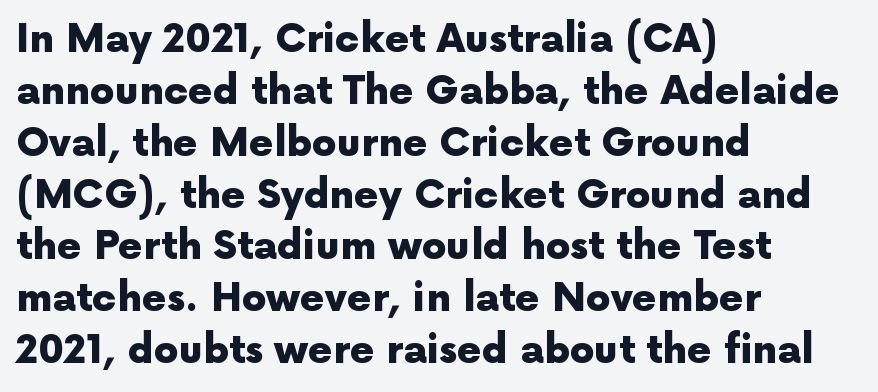
Compared with typical paragraphs, the rows here are spaced about the same. The baseline area is clear. The horizontal fit of the characters is conventional and even. Plenty of ink on the page — the face is bold. This sample uses an upright cut, with every glyph sitting square on the baseline.
